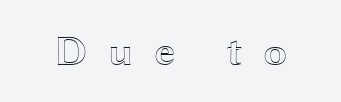
The image shows 43 px wide type, upright; set unusually wide letter spacing (+0.48 em), not underlined; a medium x-height.
